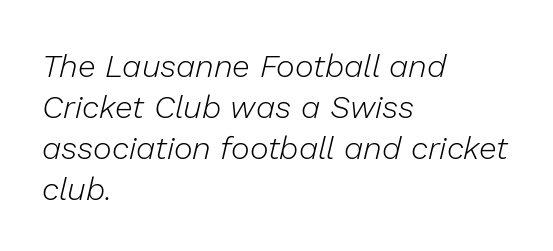
Q: Is the text bold? A: No.
Q: Is the text italic (slanted)? A: Yes, it leans right by about 13 degrees.
Q: Is the text underlined? A: No.
Q: How is the paragraph aligned? A: Left-aligned.
Q: Is the spacing between letters normal or unusually wide? A: Normal.
Q: Is the spacing between lines tight, normal or loose? A: Normal.
Q: Width (condensed, normal, or wide)? A: Normal.
Q: Stroke contrast? A: Low.
Q: x-height? A: Medium.
Q: Monospaced? A: No.
